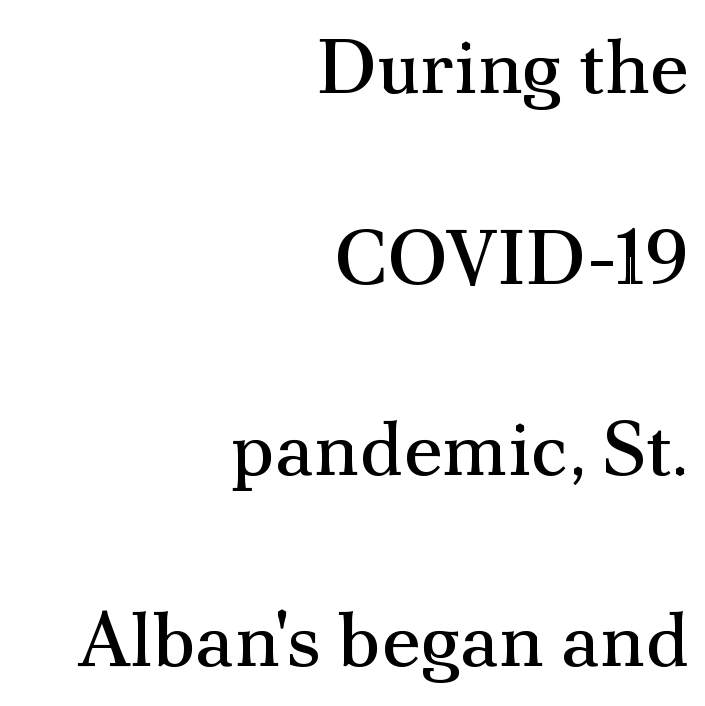
{"serif": "yes", "italic": "no", "bold": "no", "weight": "regular", "width": "normal", "stroke_contrast": "medium", "x_height": "small", "monospaced": "no", "underline": "no", "align": "right", "line_spacing": "loose", "line_spacing_ratio": 2.48, "letter_spacing": "normal", "letter_spacing_em": 0.0, "glyph_px": 77}
